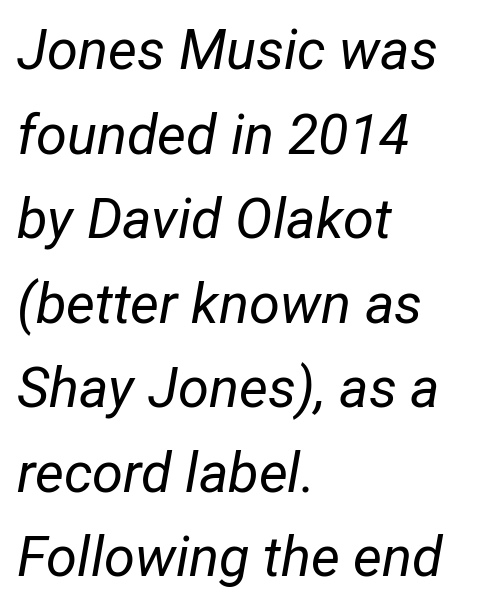
Characters follow at the spacing the type designer built in. Think of a printed novel: that variable character pitch is what you see here. Line starts are locked; line ends wander. These lines sit exactly where default settings would place them. You can tell it's italic because the verticals aren't actually vertical.
